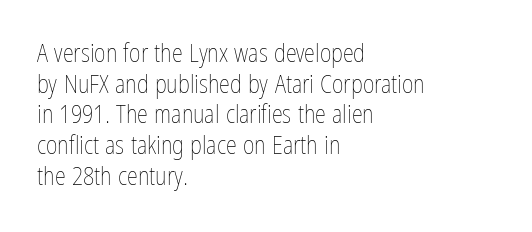
Q: Is the text bold? A: No.
Q: Is the text italic (slanted)? A: No, it is upright.
Q: Is the text underlined? A: No.
Q: How is the paragraph aligned? A: Left-aligned.
Q: Is the spacing between letters normal or unusually wide? A: Normal.
